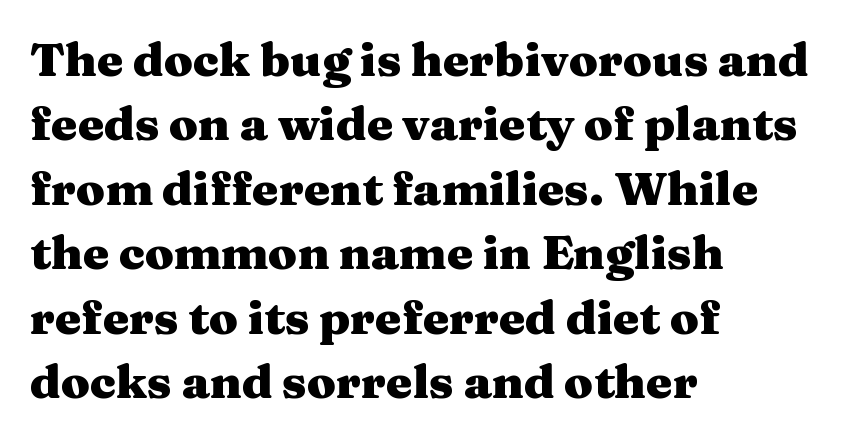
The space directly below the letters is spotless. I'd call this a serif setting — the letters wear small feet. Plenty of ink on the page — the face is bold. Posture: straight, roman, zero tilt. Default kerning and tracking; the words read as compact shapes. Looks like regular typesetting: each glyph gets only the width it needs.
